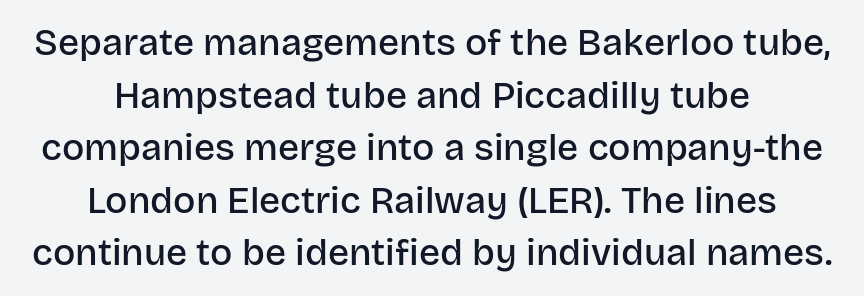
Q: Is the text bold? A: Semi-bold.
Q: Is the text italic (slanted)? A: No, it is upright.
Q: Is the typeface a serif or a sans-serif typeface? A: Sans-serif.
Q: Is the text underlined? A: No.
Q: How is the paragraph aligned? A: Centered.
Q: Is the spacing between letters normal or unusually wide? A: Normal.
Q: Is the spacing between lines tight, normal or loose? A: Normal.
Q: Width (condensed, normal, or wide)? A: Normal.
Q: Stroke contrast? A: Low.
Q: x-height? A: Large.
Q: Monospaced? A: No.
